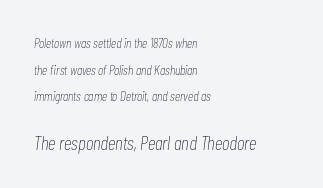
Q: Is the text bold? A: No.
Q: Is the text italic (slanted)? A: Yes, it leans right by about 7 degrees.
Q: Is the text underlined? A: No.
Q: How is the paragraph aligned? A: Left-aligned.
Q: Is the spacing between letters normal or unusually wide? A: Normal.
Q: Is the spacing between lines tight, normal or loose? A: Loose.
Q: Which block of text is set in a larger size, the first (top) or the second (bottom)? A: The second (bottom) one.
